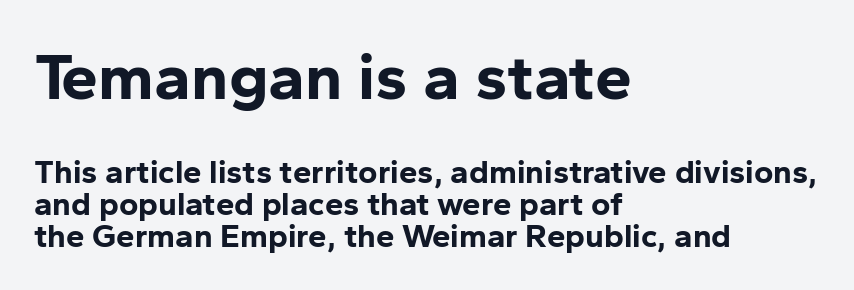
The image shows 66 px bold sans-serif type, upright; set left-aligned, tight line spacing (0.96x), normal letter spacing, not underlined; the first (top) block is 2.0x larger; low stroke contrast and a medium x-height.
